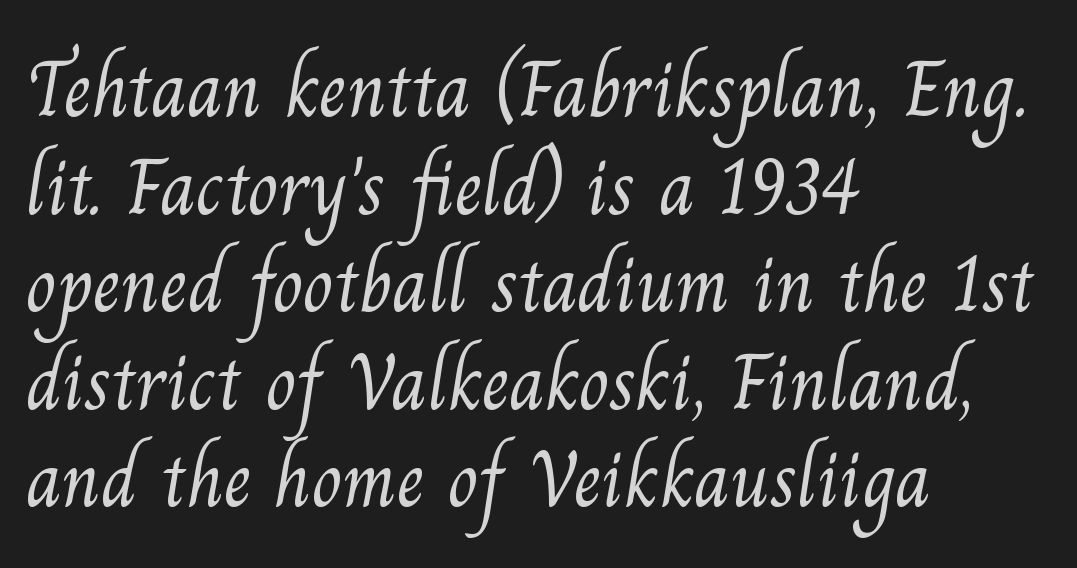
Q: Is the text bold? A: No.
Q: Is the typeface a serif or a sans-serif typeface? A: Serif.
Q: Is the text underlined? A: No.
Q: How is the paragraph aligned? A: Left-aligned.
Q: Is the spacing between letters normal or unusually wide? A: Normal.
Q: Width (condensed, normal, or wide)? A: Normal.
Q: Stroke contrast? A: Medium.
Q: x-height? A: Small.
Q: Monospaced? A: No.
